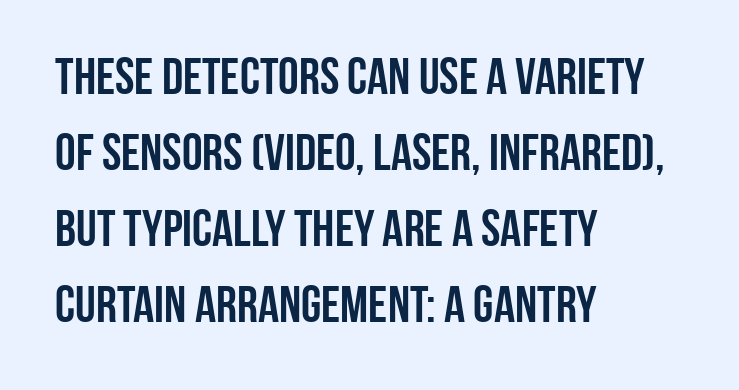
{"serif": "no", "italic": "no", "width": "condensed", "stroke_contrast": "low", "x_height": "large", "monospaced": "no", "underline": "no", "align": "left", "line_spacing": "normal", "line_spacing_ratio": 1.46, "letter_spacing": "normal", "letter_spacing_em": 0.0, "glyph_px": 52}
